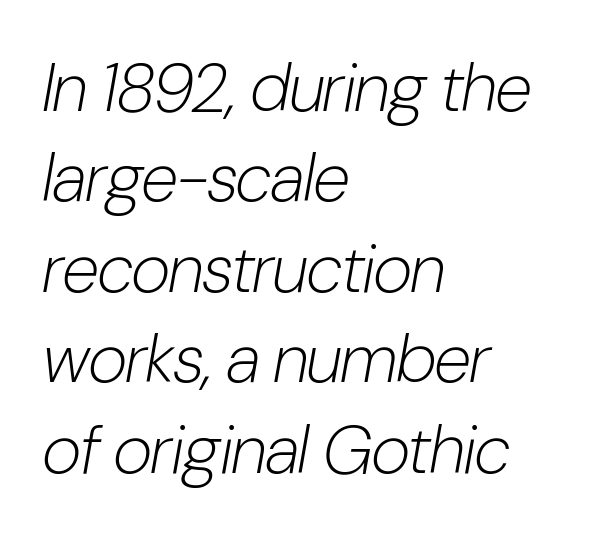
The image shows 68 px light, condensed type, italic (leaning right); set left-aligned, normal line spacing (1.33x), normal letter spacing, not underlined; low stroke contrast and a medium x-height.
